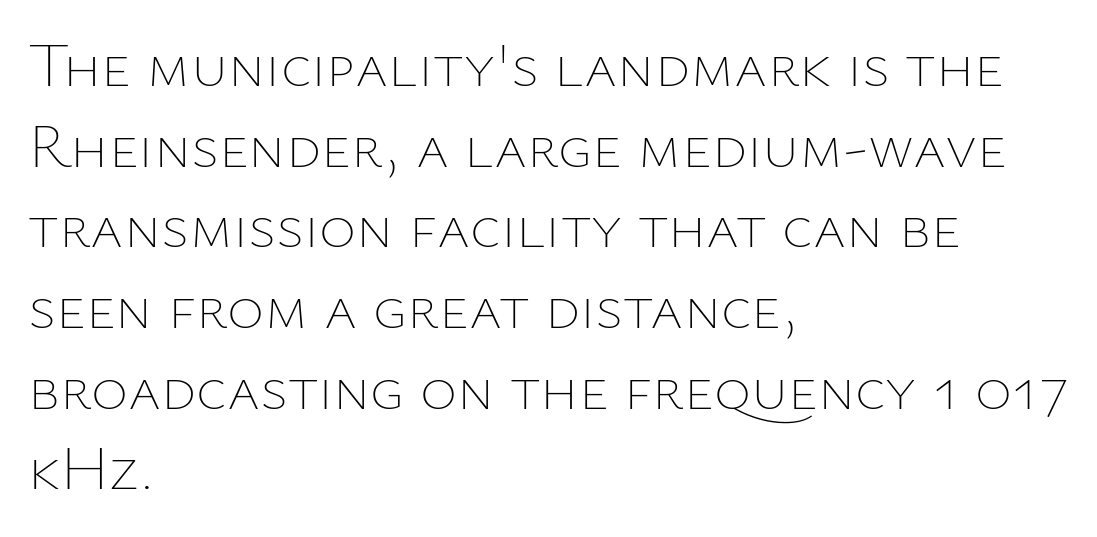
This sample is left-justified, so line endings fall wherever the words run out. No letter is thick-stroked: the sample isn't bold. Horizontal bands of white between lines are of average thickness. Vertical strokes here are truly vertical. Character widths vary here, with narrow letters taking less room than wide ones. Decoration check: the copy has no underline.
